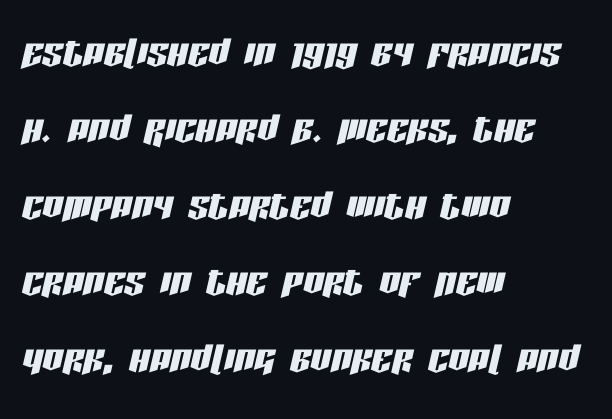
The image shows 51 px condensed type, italic (leaning right); set left-aligned, normal line spacing (1.5x), normal letter spacing, not underlined; low stroke contrast and a large x-height.
